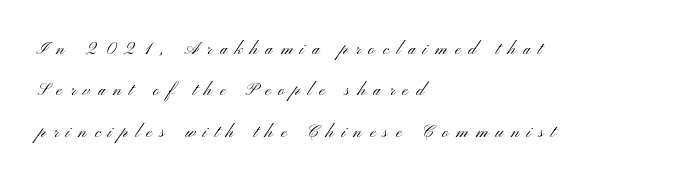
Line beginnings align vertically; line endings do not. Has an underline been added? It has not. The letters are spread apart with noticeably loose tracking. Unbolded letterforms with no extra heft.
